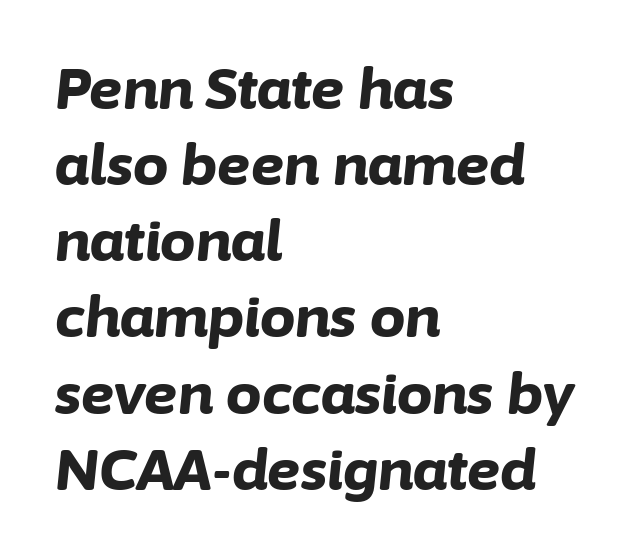
Q: Is the text bold? A: Yes.
Q: Is the text italic (slanted)? A: Yes, it leans right by about 6 degrees.
Q: Is the text underlined? A: No.
Q: How is the paragraph aligned? A: Left-aligned.
Q: Is the spacing between letters normal or unusually wide? A: Normal.
Q: Is the spacing between lines tight, normal or loose? A: Normal.
Q: Width (condensed, normal, or wide)? A: Normal.
Q: Stroke contrast? A: Low.
Q: x-height? A: Medium.
Q: Monospaced? A: No.
